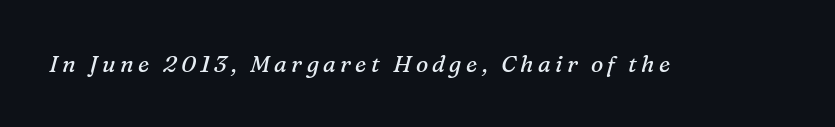
A quiet, ordinary-to-light weight characterises the typeface. Each row of text sits above clean, open space. The font's italic variant was chosen for this text.
